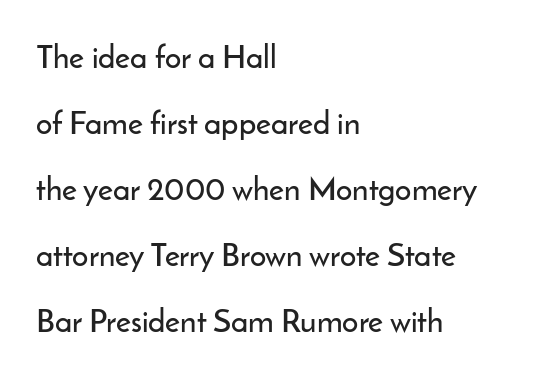
Q: Is the text italic (slanted)? A: No, it is upright.
Q: Is the typeface a serif or a sans-serif typeface? A: Sans-serif.
Q: Is the text underlined? A: No.
Q: How is the paragraph aligned? A: Left-aligned.
Q: Is the spacing between letters normal or unusually wide? A: Normal.
Q: Is the spacing between lines tight, normal or loose? A: Loose.
Q: Width (condensed, normal, or wide)? A: Normal.
Q: Stroke contrast? A: Low.
Q: x-height? A: Small.
Q: Monospaced? A: No.
